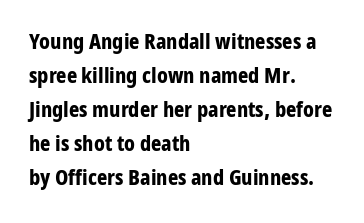
{"italic": "no", "bold": "yes", "underline": "no", "align": "left", "line_spacing": "normal", "line_spacing_ratio": 1.54, "letter_spacing": "normal", "letter_spacing_em": 0.0, "glyph_px": 22}
